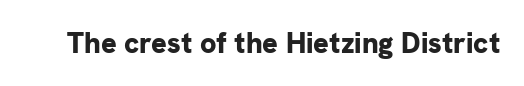
Every stem runs plumb, perpendicular to the baseline. The letters carry no serifs — their stems end cleanly without finishing strokes. The rendering uses natural spacing where letterforms have individual widths. Typographic density is high because the face is bold. Characters follow at the spacing the type designer built in. Any mark beneath the type? The region is blank.
